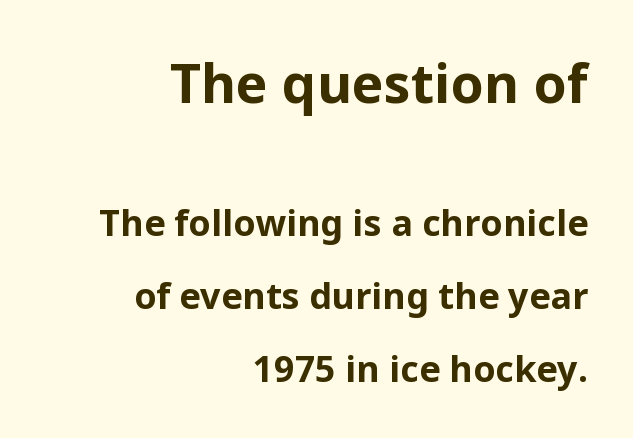
{"serif": "no", "italic": "no", "bold": "yes", "weight": "bold", "width": "normal", "stroke_contrast": "low", "x_height": "medium", "monospaced": "no", "underline": "no", "align": "right", "line_spacing": "loose", "line_spacing_ratio": 2.02, "letter_spacing": "normal", "letter_spacing_em": 0.0, "larger_block": "first", "size_ratio": 1.5, "glyph_px": 54}
